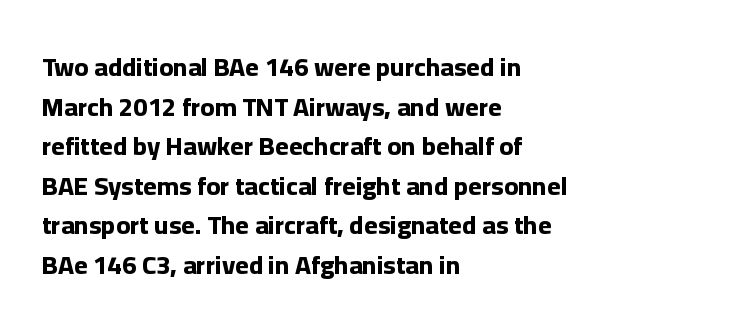
Line spacing here is normal. Words float on clear page, feet unadorned. Each glyph is drawn with heavy, bold strokes. There is no visible air inserted between adjacent glyphs. These lines are set flush left with a ragged right edge. This is roman type, the default non-slanted kind.
